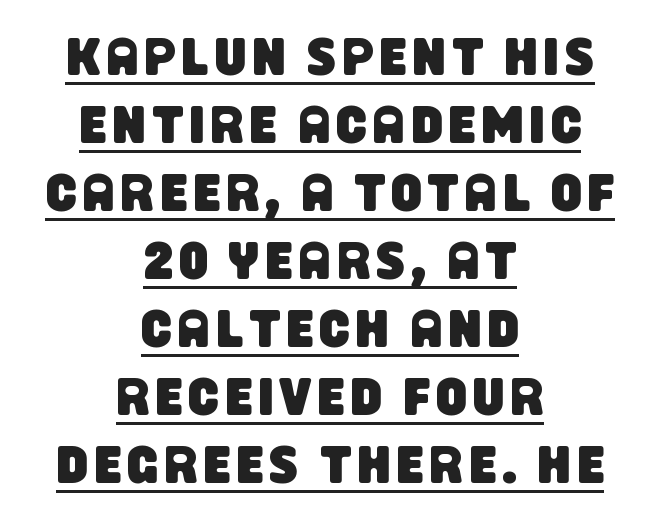
Q: Is the typeface a serif or a sans-serif typeface? A: Sans-serif.
Q: Is the text underlined? A: Yes.
Q: How is the paragraph aligned? A: Centered.
Q: Is the spacing between lines tight, normal or loose? A: Normal.
Q: Width (condensed, normal, or wide)? A: Condensed.
Q: Stroke contrast? A: Low.
Q: x-height? A: Large.
Q: Monospaced? A: No.
